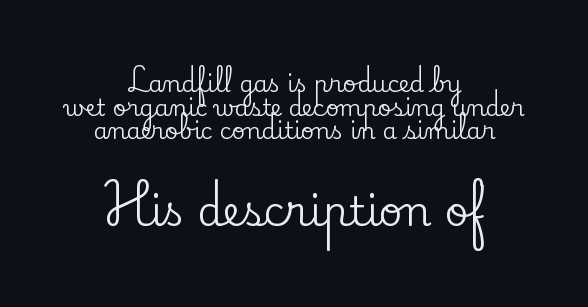
The image shows 41 px serif type, upright; set centered, tight line spacing (1.03x), normal letter spacing, not underlined; the second (bottom) block is 1.78x larger; low stroke contrast and a small x-height.
